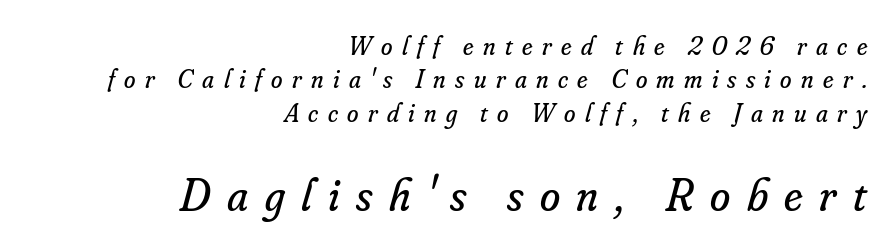
{"serif": "yes", "italic": "yes", "lean": "right", "slant_degrees": 16, "bold": "no", "weight": "regular", "width": "normal", "stroke_contrast": "low", "x_height": "small", "monospaced": "no", "underline": "no", "align": "right", "line_spacing": "normal", "line_spacing_ratio": 1.28, "letter_spacing": "wide", "letter_spacing_em": 0.36, "larger_block": "second", "size_ratio": 1.77, "glyph_px": 46}
